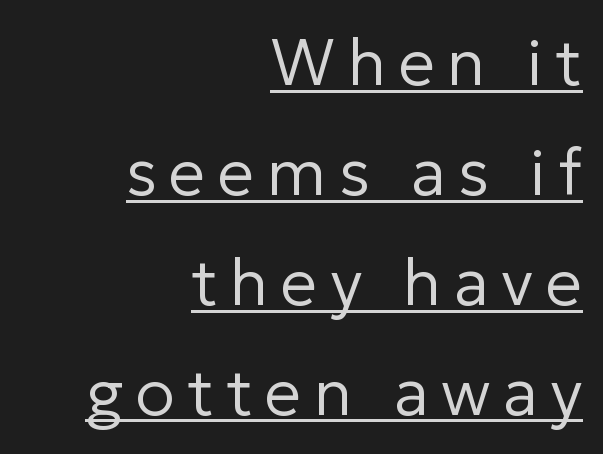
Q: Is the text bold? A: No.
Q: Is the text italic (slanted)? A: No, it is upright.
Q: Is the typeface a serif or a sans-serif typeface? A: Sans-serif.
Q: Is the text underlined? A: Yes.
Q: How is the paragraph aligned? A: Right-aligned.
Q: Is the spacing between lines tight, normal or loose? A: Normal.
Q: Width (condensed, normal, or wide)? A: Normal.
Q: Stroke contrast? A: Low.
Q: x-height? A: Medium.
Q: Monospaced? A: No.
